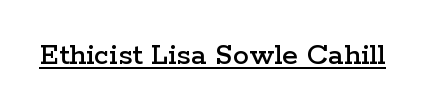
Check where the strokes stop: tiny serifs finish them off. Ordinary non-slanted type is in use. A rule runs beneath these lines of type. There is no visible air inserted between adjacent glyphs.
